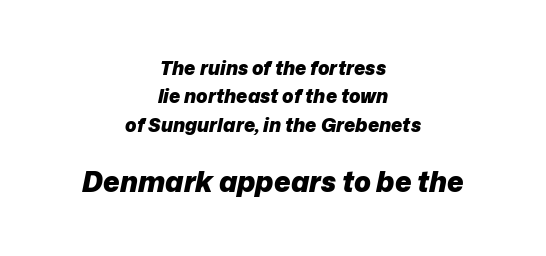
Q: Is the text bold? A: Yes.
Q: Is the text italic (slanted)? A: Yes, it leans right by about 12 degrees.
Q: Is the text underlined? A: No.
Q: How is the paragraph aligned? A: Centered.
Q: Is the spacing between letters normal or unusually wide? A: Normal.
Q: Is the spacing between lines tight, normal or loose? A: Normal.
Q: Which block of text is set in a larger size, the first (top) or the second (bottom)? A: The second (bottom) one.
Q: Width (condensed, normal, or wide)? A: Normal.
Q: Stroke contrast? A: Low.
Q: x-height? A: Medium.
Q: Monospaced? A: No.
